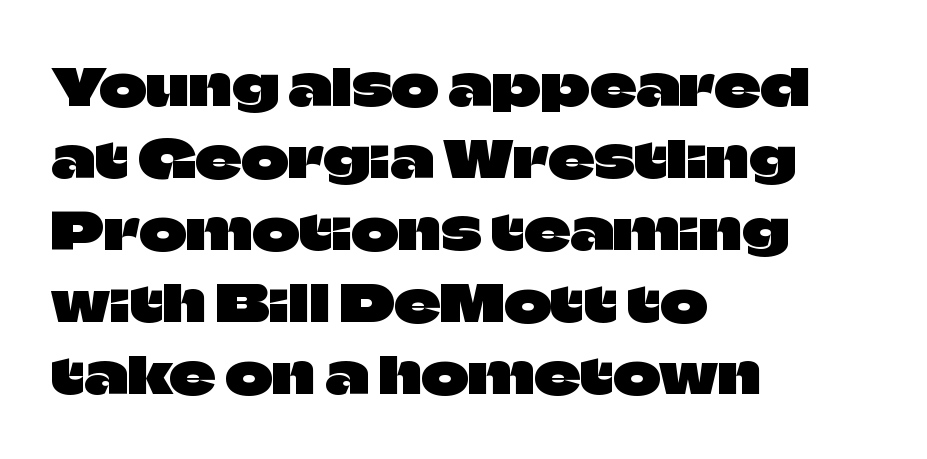
The image shows 51 px sans-serif type, upright; set left-aligned, normal line spacing (1.41x), normal letter spacing, not underlined; low stroke contrast and a large x-height.
